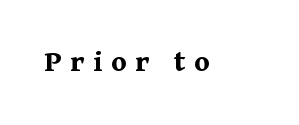
Q: Is the text bold? A: Yes.
Q: Is the text italic (slanted)? A: No, it is upright.
Q: Is the typeface a serif or a sans-serif typeface? A: Serif.
Q: Is the text underlined? A: No.
Q: Is the spacing between letters normal or unusually wide? A: Unusually wide.
Q: Width (condensed, normal, or wide)? A: Normal.
Q: Stroke contrast? A: Medium.
Q: x-height? A: Medium.
Q: Monospaced? A: No.
